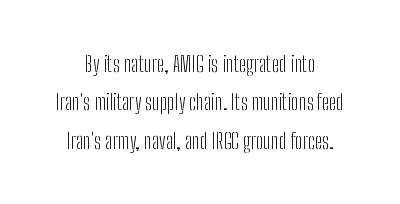
The font is comparable to plain body text, perhaps lighter. Does extra space separate the letters? No, they use regular spacing. If you drew a line through each stem, it would be perfectly vertical. Lines of text with bare space underneath.
